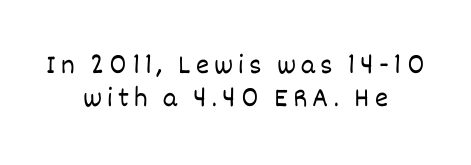
Q: Is the text bold? A: No.
Q: Is the text italic (slanted)? A: No, it is upright.
Q: Is the text underlined? A: No.
Q: How is the paragraph aligned? A: Centered.
Q: Width (condensed, normal, or wide)? A: Normal.
Q: Stroke contrast? A: Low.
Q: x-height? A: Large.
Q: Monospaced? A: No.
